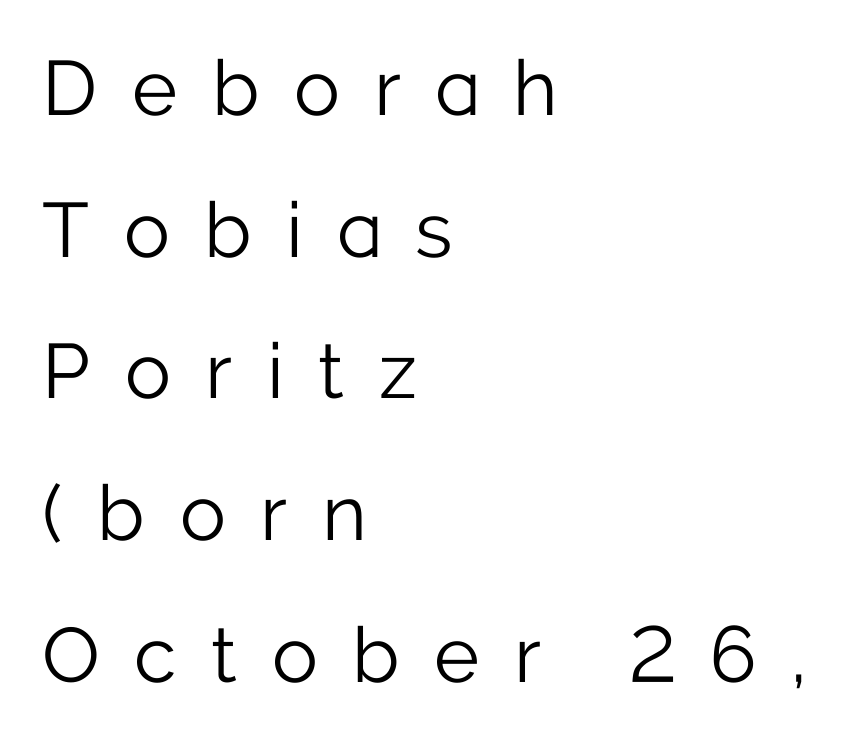
Q: Is the text bold? A: No.
Q: Is the text italic (slanted)? A: No, it is upright.
Q: Is the typeface a serif or a sans-serif typeface? A: Sans-serif.
Q: Is the text underlined? A: No.
Q: How is the paragraph aligned? A: Left-aligned.
Q: Is the spacing between letters normal or unusually wide? A: Unusually wide.
Q: Width (condensed, normal, or wide)? A: Normal.
Q: Stroke contrast? A: Low.
Q: x-height? A: Medium.
Q: Monospaced? A: No.
